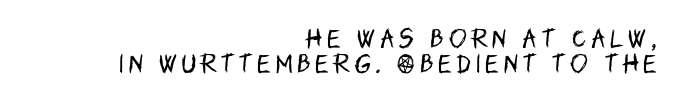
Q: Is the text bold? A: No.
Q: Is the text italic (slanted)? A: No, it is upright.
Q: Is the text underlined? A: No.
Q: How is the paragraph aligned? A: Right-aligned.
Q: Is the spacing between letters normal or unusually wide? A: Unusually wide.
